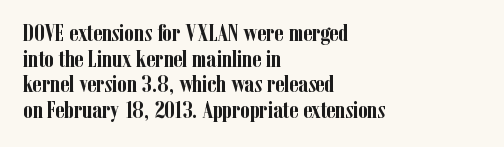
Look at the stroke-to-counter ratio: heavy, a bold. The font's upright variant was chosen for this text. Regarding leading, the lines here are crowded together. The gap between lines stays unmarked. In terms of letterspacing, this is plain default setting. This sample is left-justified, so line endings fall wherever the words run out.
